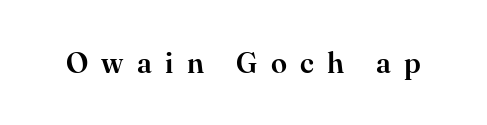
Q: Is the text italic (slanted)? A: No, it is upright.
Q: Is the typeface a serif or a sans-serif typeface? A: Serif.
Q: Is the text underlined? A: No.
Q: Is the spacing between letters normal or unusually wide? A: Unusually wide.
Q: Width (condensed, normal, or wide)? A: Normal.
Q: Stroke contrast? A: High.
Q: x-height? A: Small.
Q: Monospaced? A: No.
